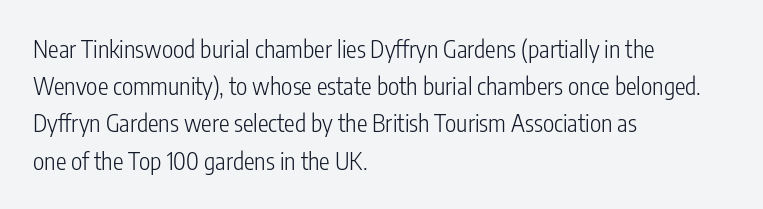
The image shows 24 px text type, upright; set left-aligned, normal line spacing (1.55x), normal letter spacing, not underlined.
